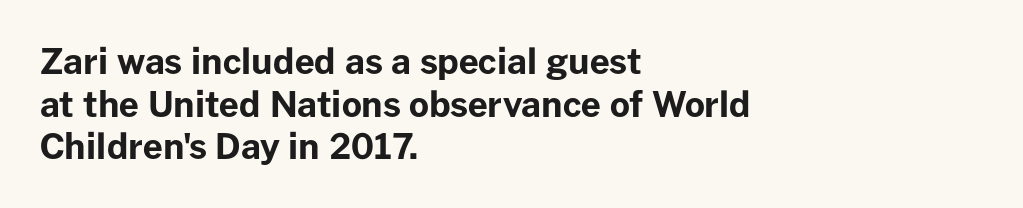
The image shows 35 px bold sans-serif type, upright; set left-aligned, line spacing 1.22x, normal letter spacing, not underlined; low stroke contrast and a medium x-height.
